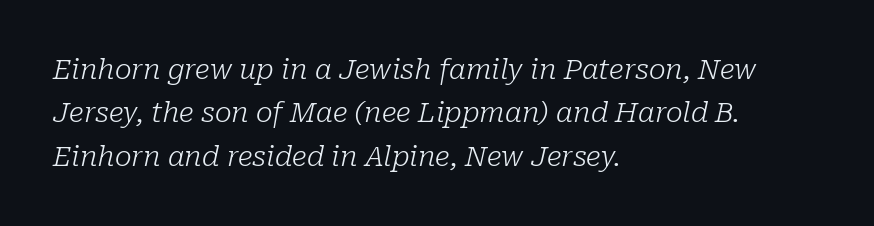
Q: Is the text bold? A: No.
Q: Is the text italic (slanted)? A: Yes, it leans right by about 10 degrees.
Q: Is the typeface a serif or a sans-serif typeface? A: Serif.
Q: Is the text underlined? A: No.
Q: How is the paragraph aligned? A: Left-aligned.
Q: Is the spacing between letters normal or unusually wide? A: Normal.
Q: Is the spacing between lines tight, normal or loose? A: Normal.
Q: Width (condensed, normal, or wide)? A: Normal.
Q: Stroke contrast? A: Low.
Q: x-height? A: Medium.
Q: Monospaced? A: No.
